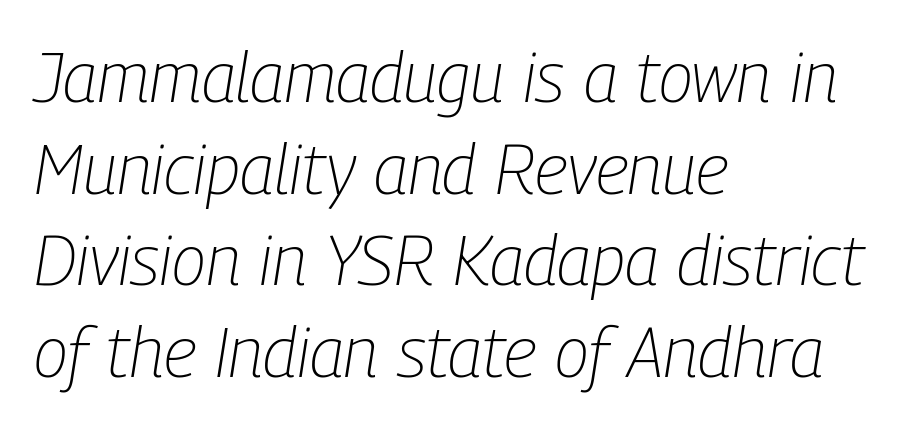
{"italic": "yes", "lean": "right", "slant_degrees": 9, "bold": "no", "weight": "light", "width": "condensed", "stroke_contrast": "low", "x_height": "medium", "monospaced": "no", "underline": "no", "align": "left", "line_spacing": "normal", "line_spacing_ratio": 1.31, "letter_spacing": "normal", "letter_spacing_em": 0.0, "glyph_px": 70}
